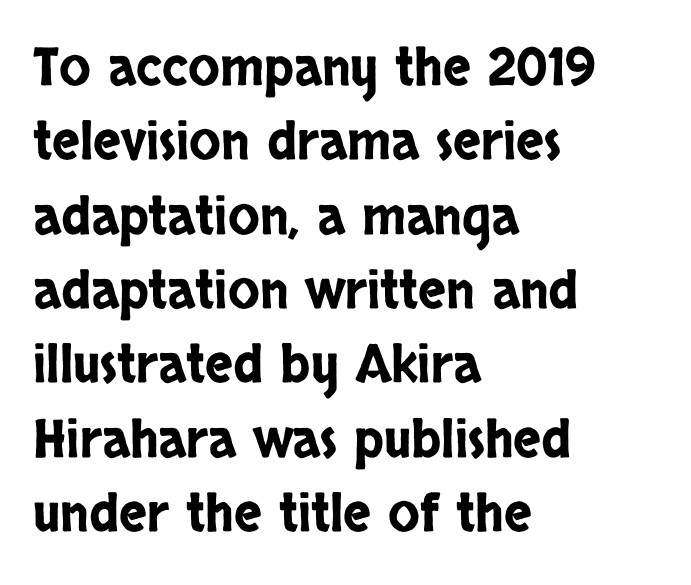
Evenly set lines give the paragraph a standard silhouette. Descender tails drop into unmarked territory. In terms of letterform style, serifs are entirely absent. A typesetter would call this proportional, since set widths differ per character. A roman cut, with each character standing at attention.
